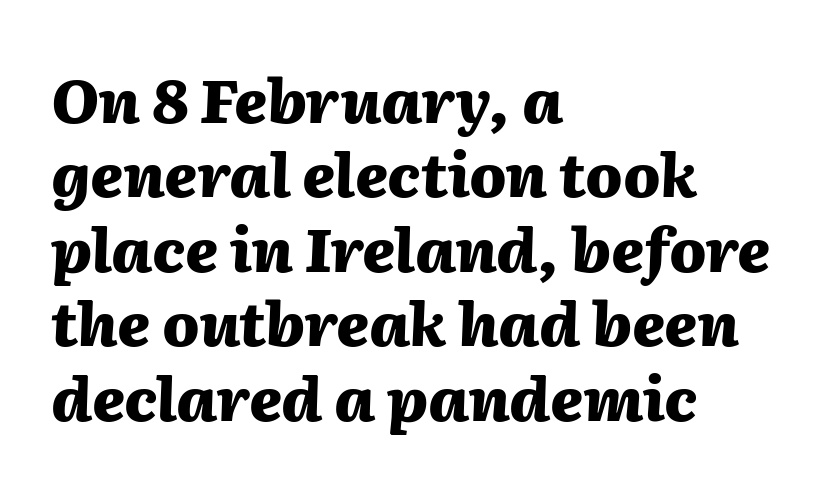
Q: Is the text bold? A: Yes.
Q: Is the text italic (slanted)? A: Yes, it leans right by about 2 degrees.
Q: Is the text underlined? A: No.
Q: How is the paragraph aligned? A: Left-aligned.
Q: Is the spacing between letters normal or unusually wide? A: Normal.
Q: Width (condensed, normal, or wide)? A: Normal.
Q: Stroke contrast? A: Medium.
Q: x-height? A: Medium.
Q: Monospaced? A: No.
